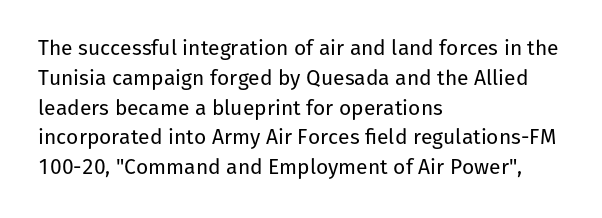
Q: Is the text bold? A: No.
Q: Is the text italic (slanted)? A: No, it is upright.
Q: Is the text underlined? A: No.
Q: How is the paragraph aligned? A: Left-aligned.
Q: Is the spacing between letters normal or unusually wide? A: Normal.
Q: Is the spacing between lines tight, normal or loose? A: Normal.
